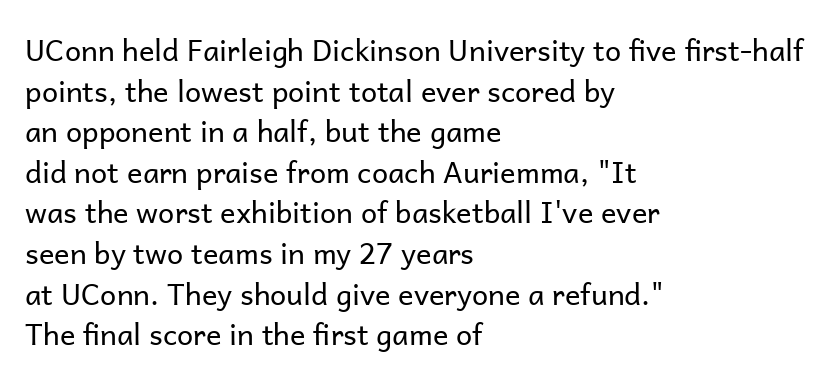
No word sits above an underline. The typography opts for an upright posture over an oblique one. Examine the stroke ends and you'll find no serifs. Summary of vertical rhythm: regular, with standard interline spacing. Stroke mass is kept to a normal reading level or below.
